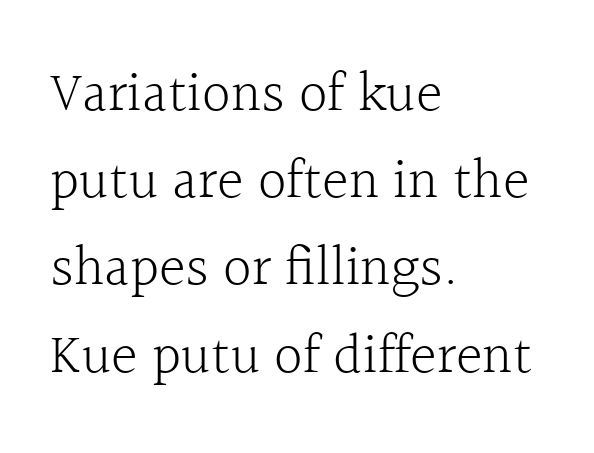
Line spacing here is normal. Clear beneath every line of the passage. Is the letter spacing exaggerated? No — it looks like the ordinary default. Designer's note — italics off, roman on. Look at the bottom of the vertical strokes: they flare into serifs here. Weight class: somewhere from thin through regular.
